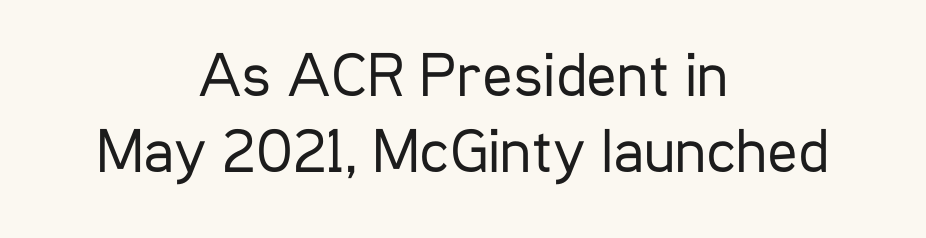
{"serif": "no", "italic": "no", "bold": "no", "weight": "regular", "width": "condensed", "stroke_contrast": "low", "x_height": "medium", "monospaced": "no", "underline": "no", "align": "center", "line_spacing_ratio": 1.21, "letter_spacing": "normal", "letter_spacing_em": 0.0, "glyph_px": 63}
